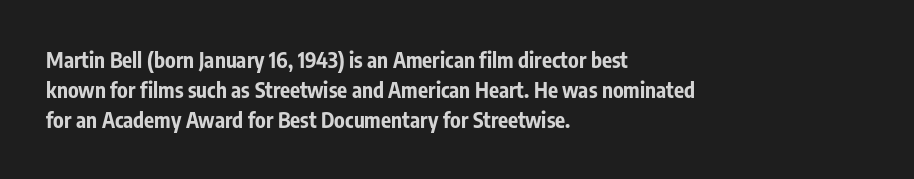
Q: Is the text bold? A: Yes.
Q: Is the text italic (slanted)? A: No, it is upright.
Q: Is the text underlined? A: No.
Q: How is the paragraph aligned? A: Left-aligned.
Q: Is the spacing between letters normal or unusually wide? A: Normal.
Q: Is the spacing between lines tight, normal or loose? A: Normal.
